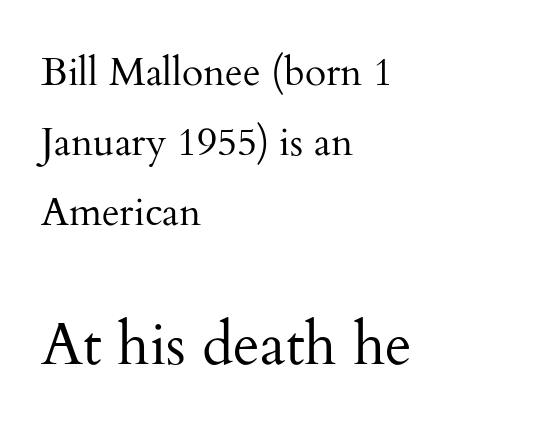
{"serif": "yes", "italic": "no", "bold": "no", "weight": "regular", "width": "normal", "stroke_contrast": "medium", "x_height": "small", "monospaced": "no", "underline": "no", "align": "left", "line_spacing_ratio": 1.79, "letter_spacing": "normal", "letter_spacing_em": 0.0, "larger_block": "second", "size_ratio": 1.51, "glyph_px": 59}
